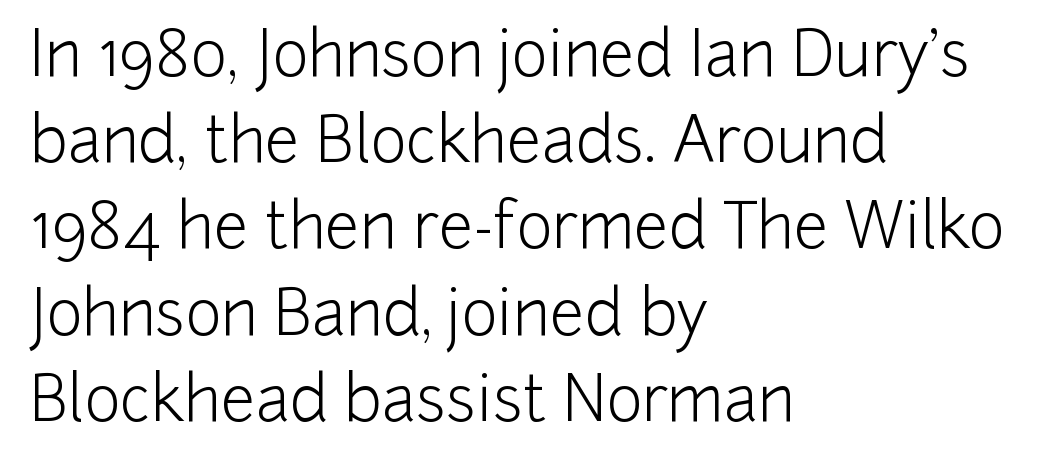
Q: Is the text bold? A: No.
Q: Is the text italic (slanted)? A: No, it is upright.
Q: Is the typeface a serif or a sans-serif typeface? A: Sans-serif.
Q: Is the text underlined? A: No.
Q: How is the paragraph aligned? A: Left-aligned.
Q: Is the spacing between letters normal or unusually wide? A: Normal.
Q: Is the spacing between lines tight, normal or loose? A: Normal.
Q: Width (condensed, normal, or wide)? A: Normal.
Q: Stroke contrast? A: Low.
Q: x-height? A: Medium.
Q: Monospaced? A: No.
